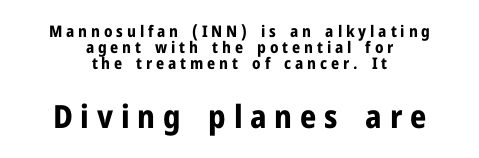
Glyph-to-glyph distance is far greater than everyday printed text. Do the characters align in a grid? No, the font is proportional. Does the leading feel generous? Not at all — it's pinched. When letters stand straight like this, we call the style roman or upright.
